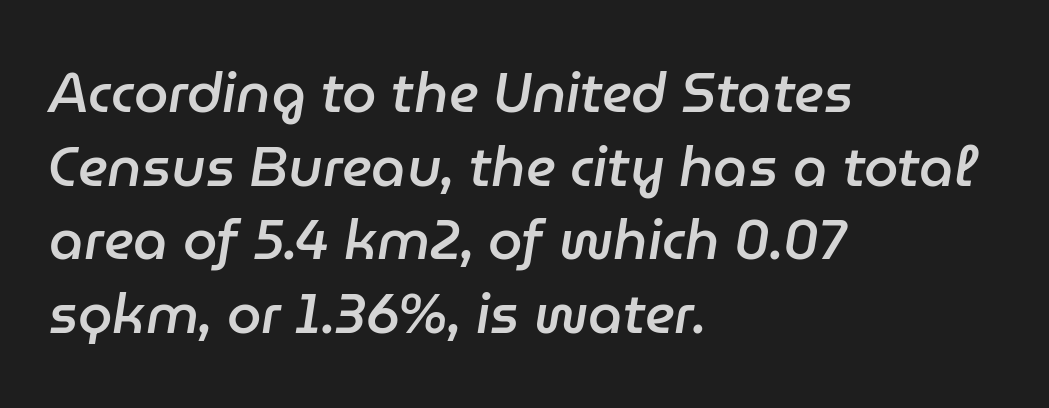
Q: Is the text bold? A: Semi-bold.
Q: Is the text italic (slanted)? A: Yes, it leans right by about 9 degrees.
Q: Is the text underlined? A: No.
Q: How is the paragraph aligned? A: Left-aligned.
Q: Is the spacing between letters normal or unusually wide? A: Normal.
Q: Is the spacing between lines tight, normal or loose? A: Normal.
Q: Width (condensed, normal, or wide)? A: Normal.
Q: Stroke contrast? A: Low.
Q: x-height? A: Medium.
Q: Monospaced? A: No.
